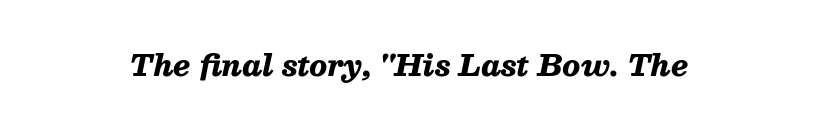
The image shows 29 px heavy type, italic (leaning right); set normal letter spacing, not underlined; medium stroke contrast and a medium x-height.
